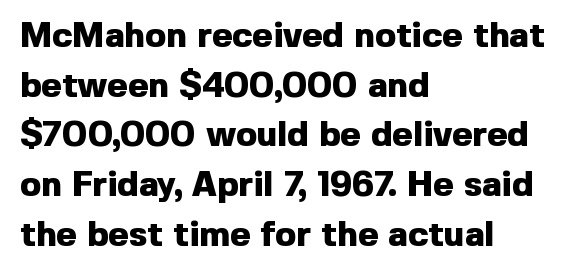
The characters display no serif detailing; their extremities are plain. When letters stand straight like this, we call the style roman or upright. Regarding leading, the lines here are spaced in the standard way. This sample has the flowing, uneven cadence of proportional lettering. The string is rendered with underlining switched off. The passage is arranged the way most books set body copy — flush left.
